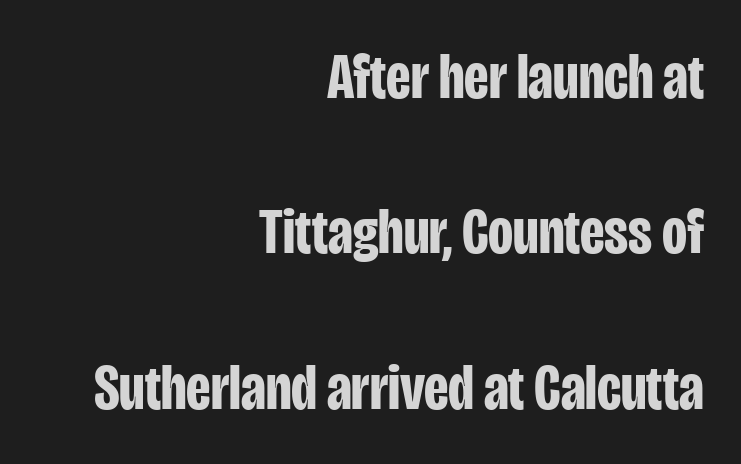
Q: Is the text bold? A: Yes.
Q: Is the text italic (slanted)? A: No, it is upright.
Q: Is the typeface a serif or a sans-serif typeface? A: Sans-serif.
Q: Is the text underlined? A: No.
Q: How is the paragraph aligned? A: Right-aligned.
Q: Is the spacing between letters normal or unusually wide? A: Normal.
Q: Is the spacing between lines tight, normal or loose? A: Loose.
Q: Width (condensed, normal, or wide)? A: Condensed.
Q: Stroke contrast? A: Low.
Q: x-height? A: Large.
Q: Monospaced? A: No.
